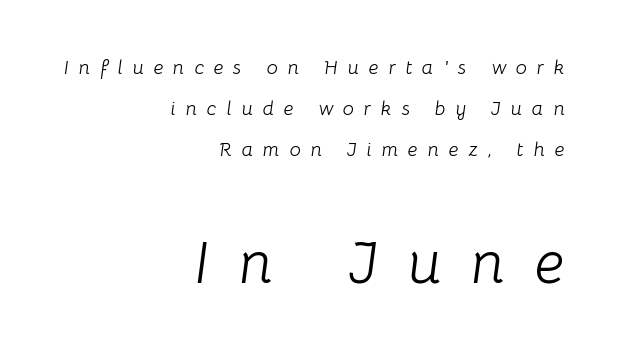
Q: Is the text bold? A: No.
Q: Is the text italic (slanted)? A: Yes, it leans right by about 8 degrees.
Q: Is the text underlined? A: No.
Q: How is the paragraph aligned? A: Right-aligned.
Q: Is the spacing between letters normal or unusually wide? A: Unusually wide.
Q: Is the spacing between lines tight, normal or loose? A: Loose.
Q: Which block of text is set in a larger size, the first (top) or the second (bottom)? A: The second (bottom) one.
Q: Width (condensed, normal, or wide)? A: Normal.
Q: Stroke contrast? A: Low.
Q: x-height? A: Medium.
Q: Monospaced? A: No.
